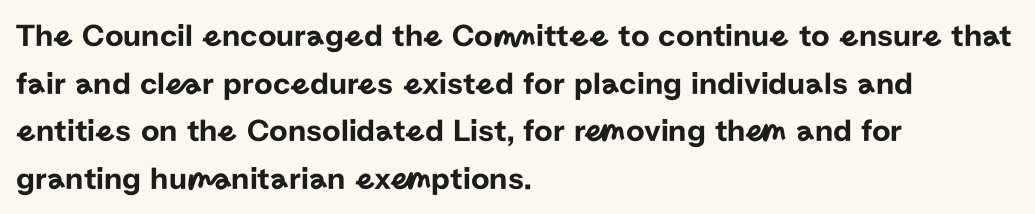
{"serif": "no", "italic": "no", "width": "normal", "stroke_contrast": "low", "x_height": "medium", "monospaced": "no", "underline": "no", "align": "left", "line_spacing": "normal", "line_spacing_ratio": 1.49, "letter_spacing": "normal", "letter_spacing_em": 0.0, "glyph_px": 32}
